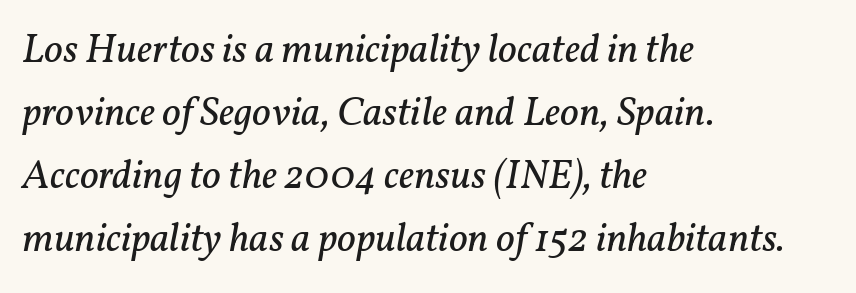
These lines keep a tight, regular rhythm from letter to letter. Counters stay open thanks to moderate or lighter strokes. Has an underline been added? It has not. Yep, those are serifs on the letters. The rows are spaced the way most documents space them.
